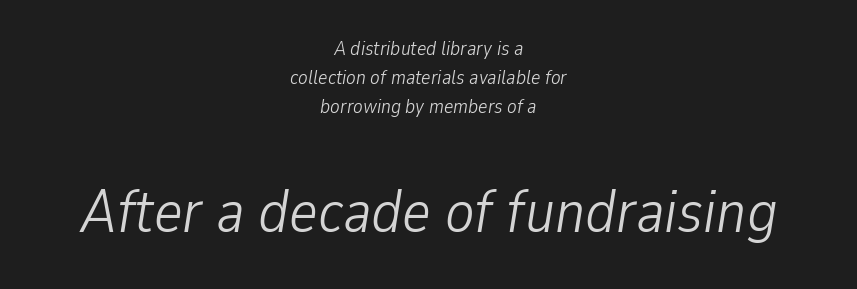
The image shows 61 px light, condensed type, italic (leaning right); set centered, normal line spacing (1.46x), normal letter spacing, not underlined; the second (bottom) block is 3.05x larger; low stroke contrast and a medium x-height.
